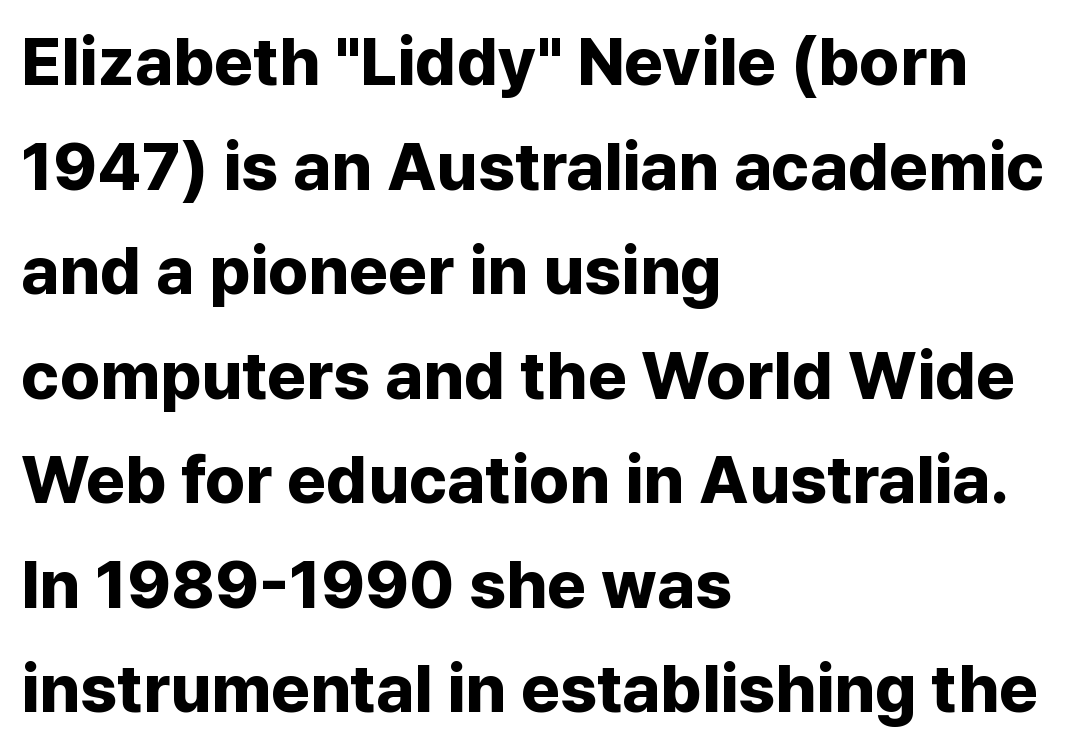
{"serif": "no", "italic": "no", "bold": "yes", "weight": "bold", "width": "normal", "stroke_contrast": "low", "x_height": "medium", "monospaced": "no", "underline": "no", "align": "left", "line_spacing": "normal", "line_spacing_ratio": 1.56, "letter_spacing": "normal", "letter_spacing_em": 0.0, "glyph_px": 67}
